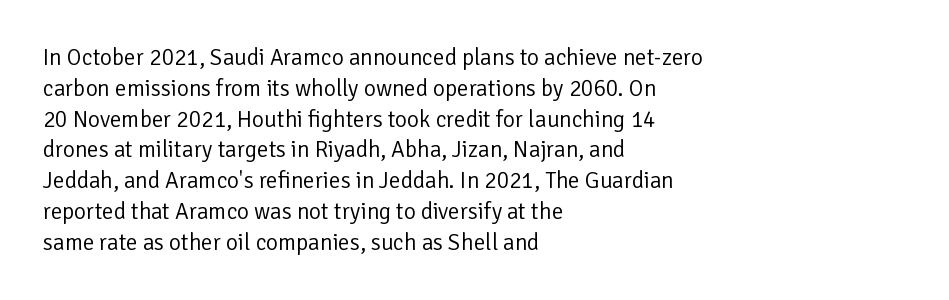
Descenders are the only things crossing below the line. The font sits on the lighter half of the weight spectrum, regular included. Does the copy run flush right? No — it runs flush left. Vertically, the passage feels balanced, rows spaced as you'd expect.
